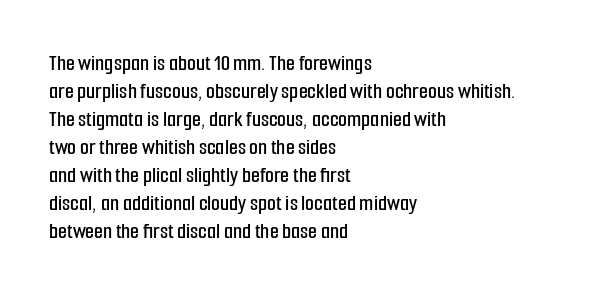
Q: Is the text italic (slanted)? A: No, it is upright.
Q: Is the text underlined? A: No.
Q: How is the paragraph aligned? A: Left-aligned.
Q: Is the spacing between letters normal or unusually wide? A: Normal.
